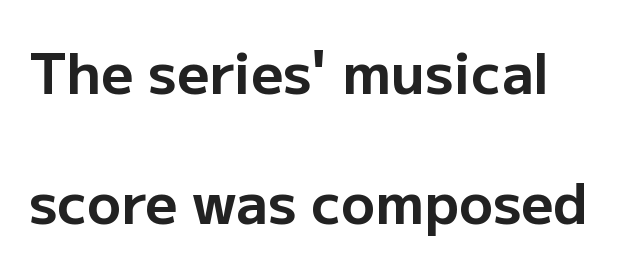
Q: Is the text bold? A: Yes.
Q: Is the text italic (slanted)? A: No, it is upright.
Q: Is the typeface a serif or a sans-serif typeface? A: Sans-serif.
Q: Is the text underlined? A: No.
Q: Is the spacing between letters normal or unusually wide? A: Normal.
Q: Is the spacing between lines tight, normal or loose? A: Loose.
Q: Width (condensed, normal, or wide)? A: Normal.
Q: Stroke contrast? A: Low.
Q: x-height? A: Medium.
Q: Monospaced? A: No.
